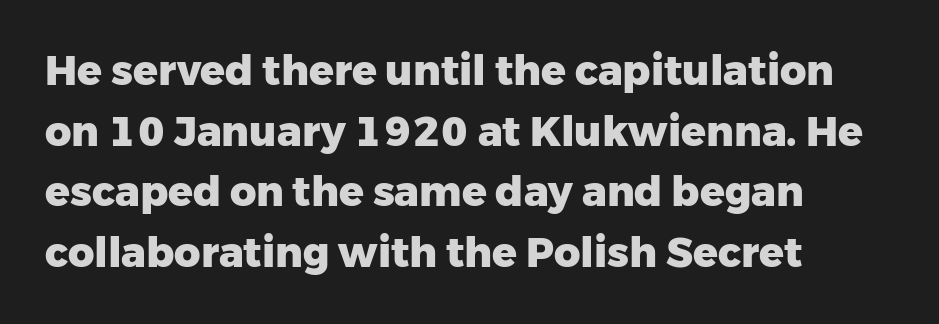
Q: Is the text bold? A: Yes.
Q: Is the text italic (slanted)? A: No, it is upright.
Q: Is the typeface a serif or a sans-serif typeface? A: Sans-serif.
Q: Is the text underlined? A: No.
Q: How is the paragraph aligned? A: Left-aligned.
Q: Is the spacing between letters normal or unusually wide? A: Normal.
Q: Is the spacing between lines tight, normal or loose? A: Normal.
Q: Width (condensed, normal, or wide)? A: Normal.
Q: Stroke contrast? A: Low.
Q: x-height? A: Medium.
Q: Monospaced? A: No.
